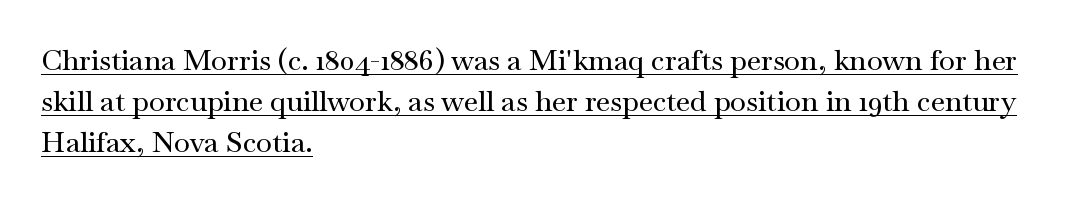
The glyphs in this specimen are seriffed. The paragraph has a hard left edge and a soft right edge. Does the leading feel generous? No, just average. A rule runs beneath these lines of type.
